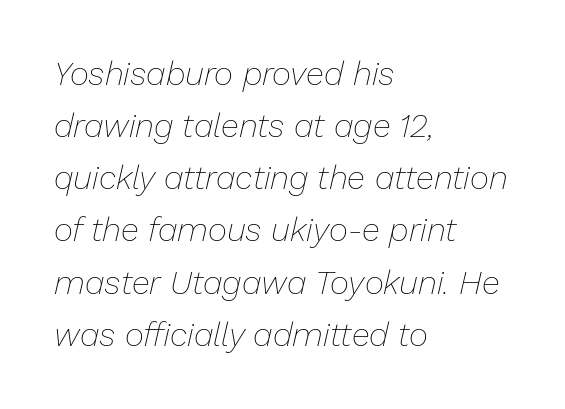
The image shows 33 px thin type, italic (leaning right); set left-aligned, normal line spacing (1.58x), normal letter spacing, not underlined; low stroke contrast and a medium x-height.
